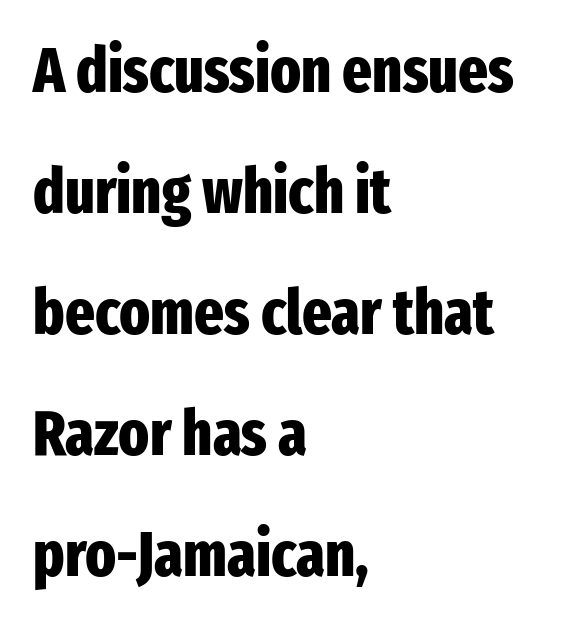
The zone under the glyphs is completely vacant. Each letter keeps its own natural width here, so spacing adapts to shape. You could call the tracking neutral — neither tight nor loose. As a designer I'd log this as weight 700, bold. The rendering uses a large line-height, opening up the rows.
